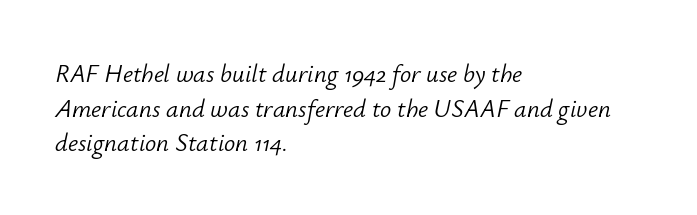
The gap between lines stays unmarked. The cut favours lightness, reaching ordinary text weight at its darkest. Look at the tracking — it's just the regular setting, nothing added. Visually the block forms a straight wall on the left and a jagged coastline on the right.
